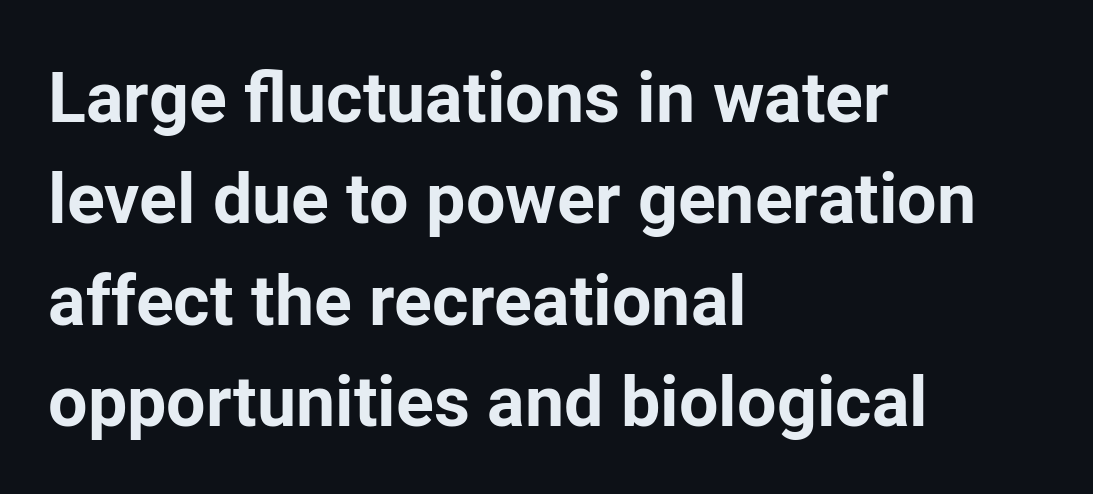
Horizontally, the lines are justified to the leading edge only. Descender tails drop into unmarked territory. Do the characters align in a grid? No, the font is proportional. How would I describe the line gaps? Plain and ordinary.
